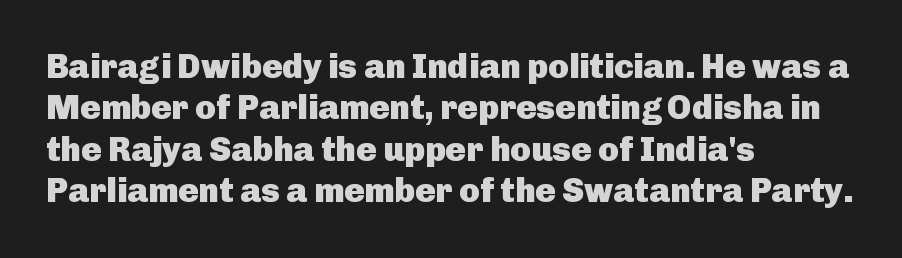
The image shows 34 px heavy sans-serif type, upright; set left-aligned, line spacing 1.22x, normal letter spacing, not underlined; low stroke contrast and a medium x-height.
